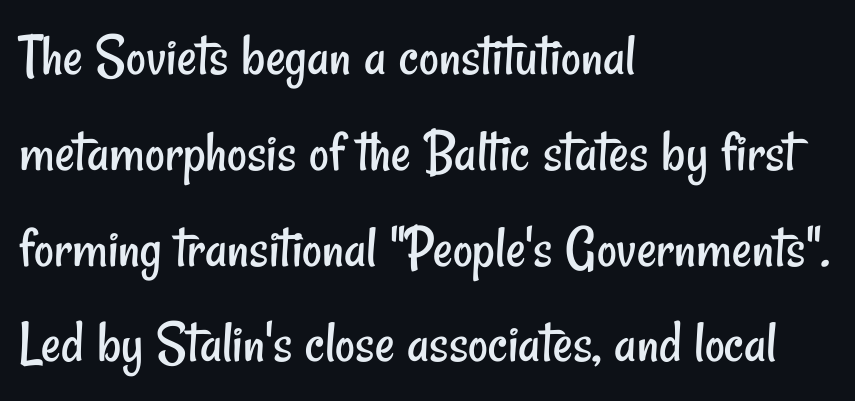
The image shows 61 px regular-weight, condensed sans-serif type; set left-aligned, normal line spacing (1.57x), normal letter spacing, not underlined; low stroke contrast and a small x-height.
